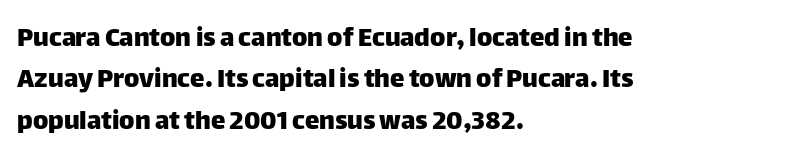
The foot of each line stays bare and open. A typesetter would call this proportional, since set widths differ per character. The paragraph shown leans on its left margin. Style check: upright.
